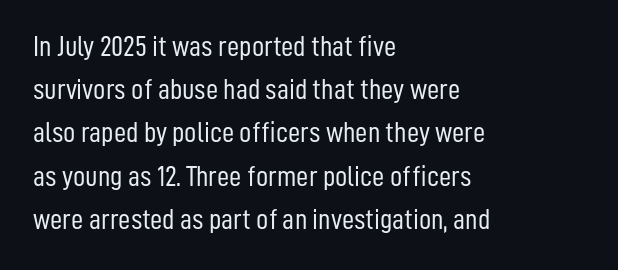
Q: Is the text bold? A: No.
Q: Is the text italic (slanted)? A: No, it is upright.
Q: Is the typeface a serif or a sans-serif typeface? A: Sans-serif.
Q: Is the text underlined? A: No.
Q: How is the paragraph aligned? A: Left-aligned.
Q: Is the spacing between letters normal or unusually wide? A: Normal.
Q: Is the spacing between lines tight, normal or loose? A: Normal.
Q: Width (condensed, normal, or wide)? A: Condensed.
Q: Stroke contrast? A: Low.
Q: x-height? A: Medium.
Q: Monospaced? A: No.
